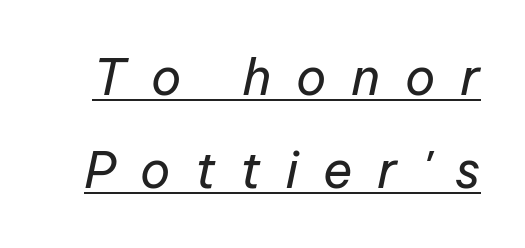
{"italic": "yes", "lean": "right", "slant_degrees": 12, "bold": "no", "weight": "regular", "width": "normal", "stroke_contrast": "low", "x_height": "medium", "monospaced": "no", "underline": "yes", "line_spacing_ratio": 1.87, "letter_spacing": "wide", "letter_spacing_em": 0.49, "glyph_px": 50}
